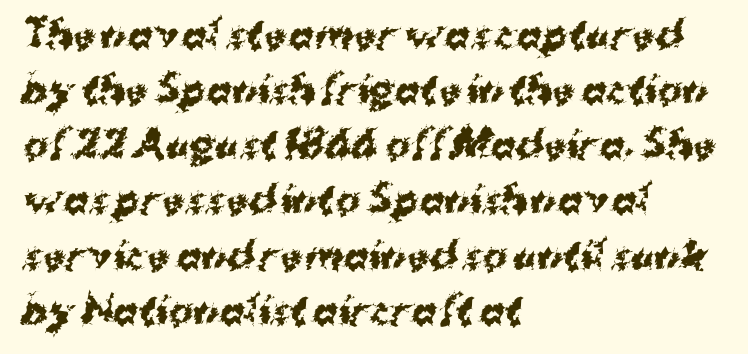
Q: Is the text bold? A: Yes.
Q: Is the typeface a serif or a sans-serif typeface? A: Sans-serif.
Q: Is the text underlined? A: No.
Q: How is the paragraph aligned? A: Left-aligned.
Q: Is the spacing between letters normal or unusually wide? A: Normal.
Q: Is the spacing between lines tight, normal or loose? A: Normal.
Q: Width (condensed, normal, or wide)? A: Normal.
Q: Stroke contrast? A: Medium.
Q: x-height? A: Medium.
Q: Monospaced? A: No.
